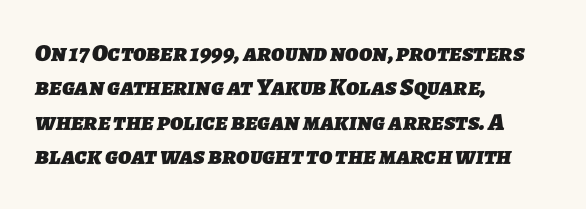
The image shows 25 px bold type; set left-aligned, normal line spacing (1.38x), normal letter spacing, not underlined.
